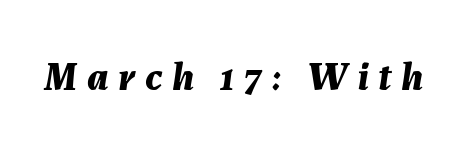
Q: Is the text bold? A: Yes.
Q: Is the text italic (slanted)? A: Yes, it leans right by about 7 degrees.
Q: Is the text underlined? A: No.
Q: Is the spacing between letters normal or unusually wide? A: Unusually wide.
Q: Width (condensed, normal, or wide)? A: Normal.
Q: Stroke contrast? A: Medium.
Q: x-height? A: Medium.
Q: Monospaced? A: No.
